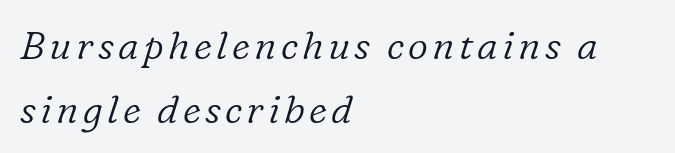
Think of a printed novel: that variable character pitch is what you see here. Does the lettering tilt? It does — this is italic. The passage shown is typeset with a serif family. Is the block centered? No — it sits flush against the left margin. The passage shown is not bold in any degree.
